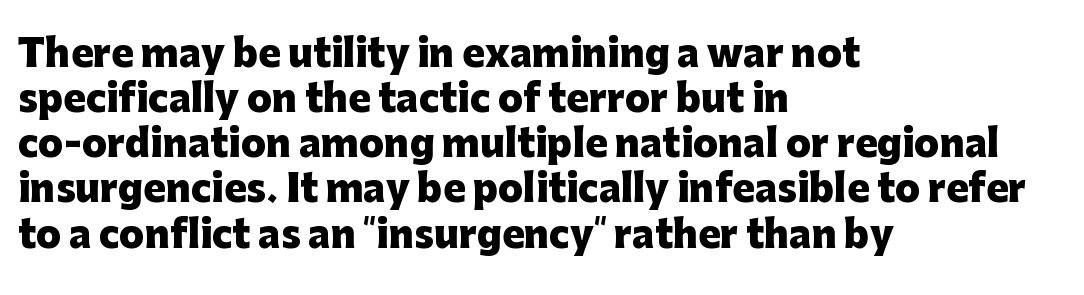
The image shows 37 px heavy sans-serif type, upright; set left-aligned, line spacing 1.22x, normal letter spacing, not underlined; low stroke contrast and a medium x-height.
